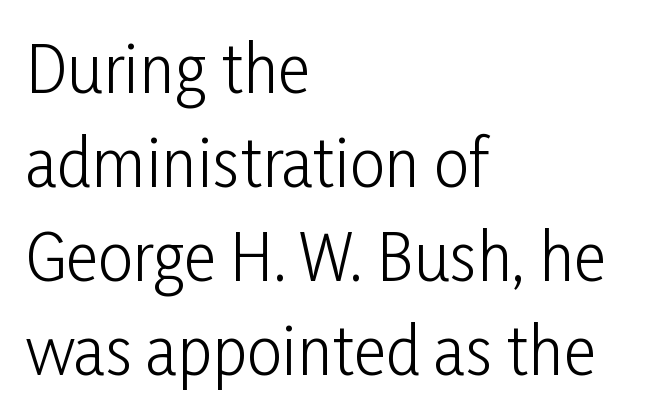
The image shows 63 px light, condensed sans-serif type, upright; set left-aligned, normal line spacing (1.49x), normal letter spacing, not underlined; low stroke contrast and a medium x-height.
